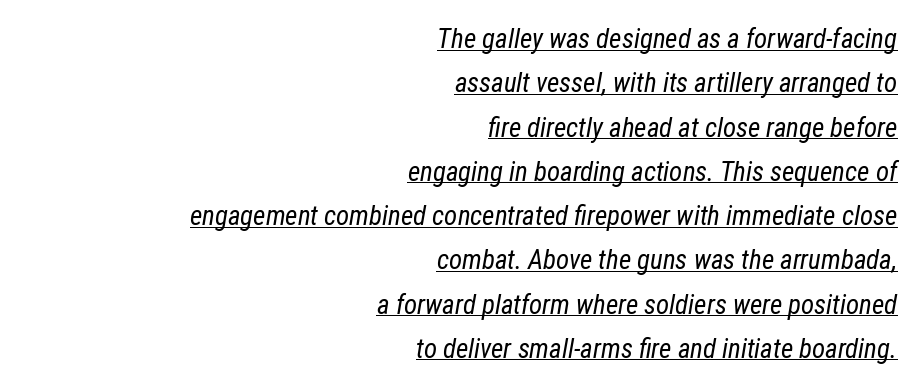
Is the letter spacing exaggerated? No — it looks like the ordinary default. It's the slanting kind of type. Teacher's note: observe the even right margin — that is flush-right alignment. This rendering features underlined lettering. Heft: none added — not bold.
